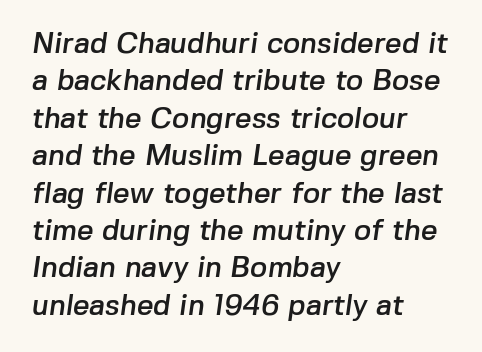
The face used here is proportionally spaced, like ordinary book or web type. Vertically, the passage feels balanced, rows spaced as you'd expect. Each word holds together tightly as a unit, with standard inter-letter gaps. The font family rendered here belongs to the sans-serif group.
